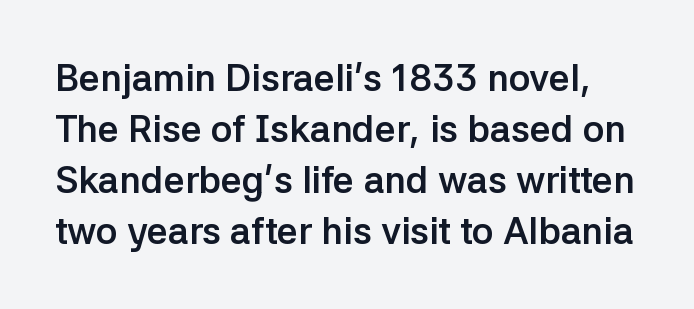
Q: Is the text bold? A: Yes.
Q: Is the text italic (slanted)? A: No, it is upright.
Q: Is the typeface a serif or a sans-serif typeface? A: Sans-serif.
Q: Is the text underlined? A: No.
Q: Is the spacing between letters normal or unusually wide? A: Normal.
Q: Is the spacing between lines tight, normal or loose? A: Normal.
Q: Width (condensed, normal, or wide)? A: Normal.
Q: Stroke contrast? A: Low.
Q: x-height? A: Medium.
Q: Monospaced? A: No.
